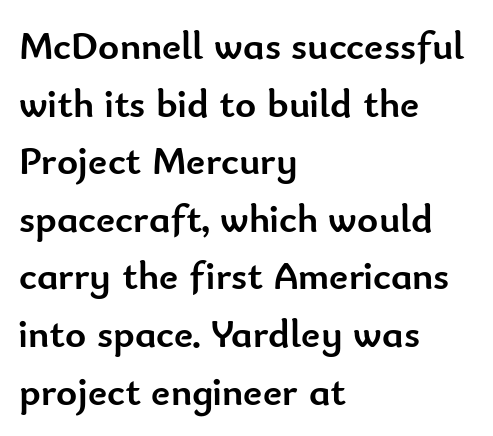
This rendering leaves character spacing at its baseline value. Line beginnings align vertically; line endings do not. Regular leading. The sample has been set heavy, in full bold. The gap between lines stays unmarked.
